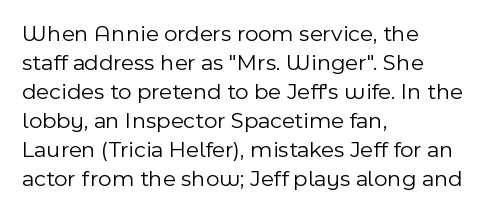
Q: Is the text bold? A: No.
Q: Is the text italic (slanted)? A: No, it is upright.
Q: Is the text underlined? A: No.
Q: How is the paragraph aligned? A: Left-aligned.
Q: Is the spacing between letters normal or unusually wide? A: Normal.
Q: Is the spacing between lines tight, normal or loose? A: Normal.
